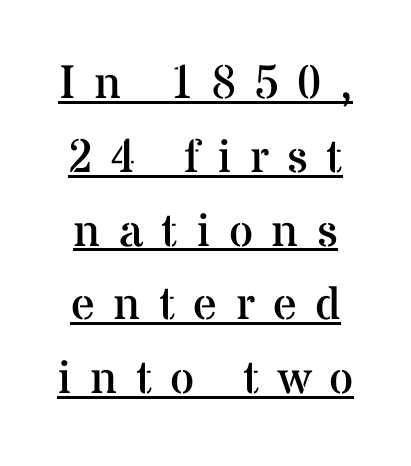
Leading: standard. Ink coverage per letter is moderate at most. This is underlined copy, the kind a proofreader might mark for attention. The type family on display is of the serif kind.
